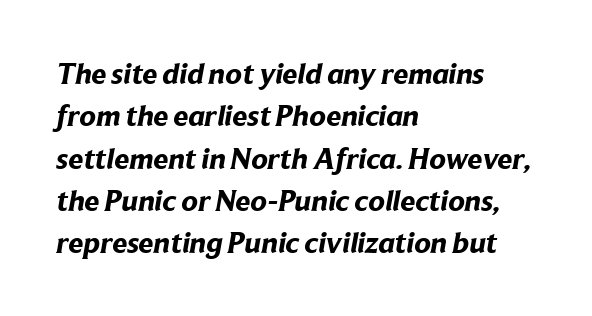
{"serif": "no", "bold": "yes", "weight": "bold", "width": "normal", "stroke_contrast": "low", "x_height": "medium", "monospaced": "no", "underline": "no", "align": "left", "line_spacing": "normal", "line_spacing_ratio": 1.41, "letter_spacing": "normal", "letter_spacing_em": 0.0, "glyph_px": 30}
